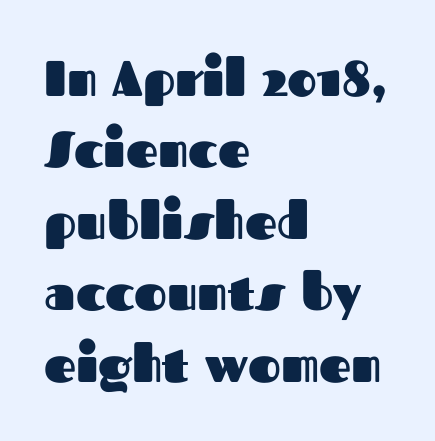
Evenly set lines give the paragraph a standard silhouette. Varying glyph widths throughout — classic text-font behaviour. Underlining? Definitely not there. Examine the stroke ends and you'll find no serifs. Here the glyphs are tracked normally, forming tight word shapes. The passage shown is emphatically bold.
